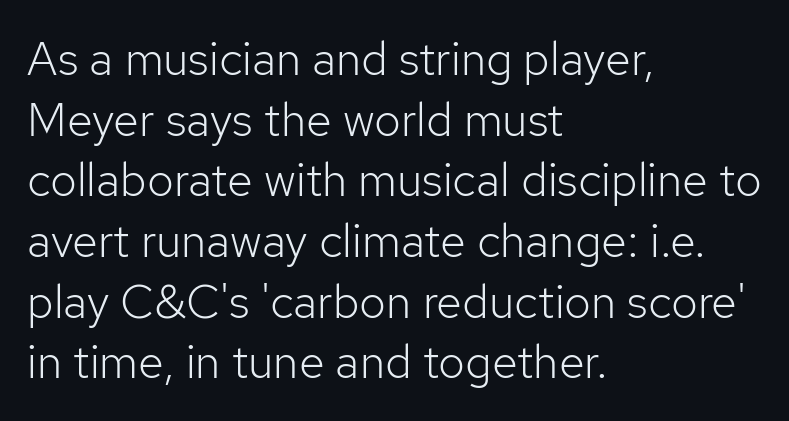
The image shows 47 px light sans-serif type, upright; set left-aligned, normal line spacing (1.29x), normal letter spacing, not underlined; low stroke contrast and a medium x-height.
